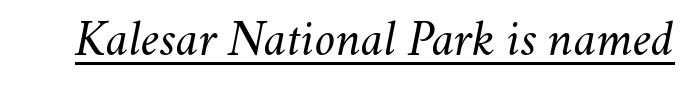
Stems here are at most as thick as an everyday book face. Think of a printed novel: that variable character pitch is what you see here. In terms of letterspacing, this is plain default setting. What decoration does the sample have? An underline. Looking at the ascenders, they clearly lean.
